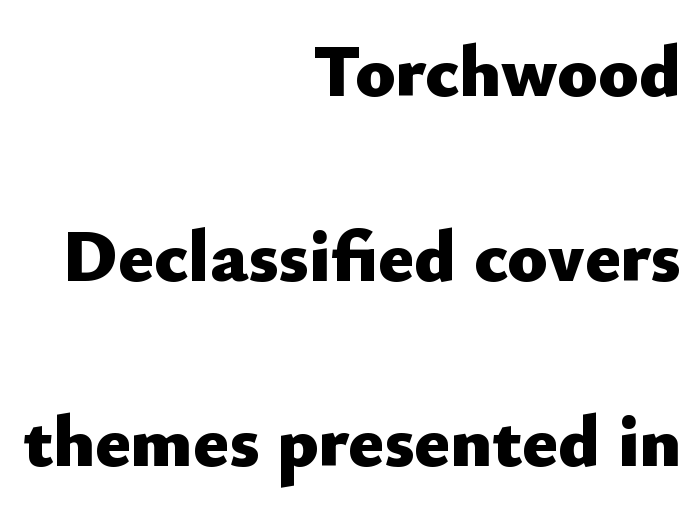
Q: Is the text bold? A: Yes.
Q: Is the text italic (slanted)? A: No, it is upright.
Q: Is the typeface a serif or a sans-serif typeface? A: Sans-serif.
Q: Is the text underlined? A: No.
Q: How is the paragraph aligned? A: Right-aligned.
Q: Is the spacing between letters normal or unusually wide? A: Normal.
Q: Is the spacing between lines tight, normal or loose? A: Loose.
Q: Width (condensed, normal, or wide)? A: Normal.
Q: Stroke contrast? A: Low.
Q: x-height? A: Small.
Q: Monospaced? A: No.
